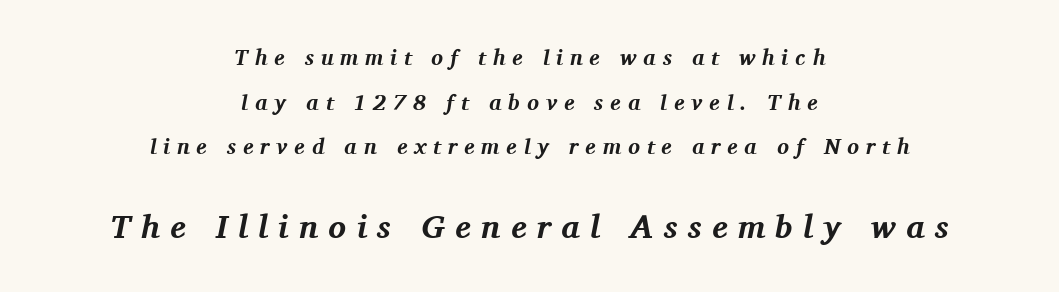
The image shows 33 px bold serif type, italic (leaning right); set centered, loose line spacing (2.03x), unusually wide letter spacing (+0.31 em), not underlined; the second (bottom) block is 1.5x larger; medium stroke contrast and a medium x-height.
